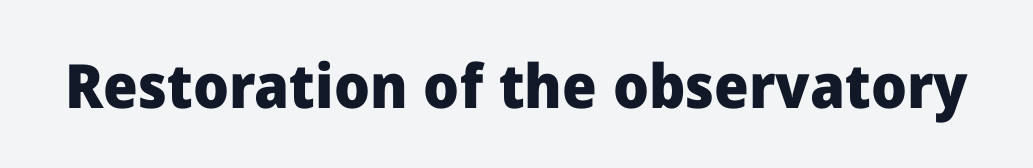
Does the weight exceed regular? Yes, all the way to bold. The passage shown is typed in a proportional face where columns would drift. Type style note: lacks serifs. Between one letter and the next there's only the usual sliver of space. The baseline area is clear. Italic? Not at all — the glyphs are vertical.
